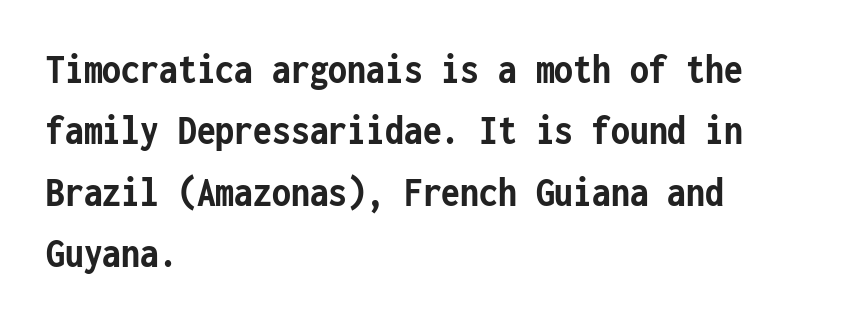
The image shows 43 px semibold, condensed sans-serif type, upright, monospaced; set left-aligned, normal line spacing (1.43x), normal letter spacing, not underlined; low stroke contrast and a medium x-height.
